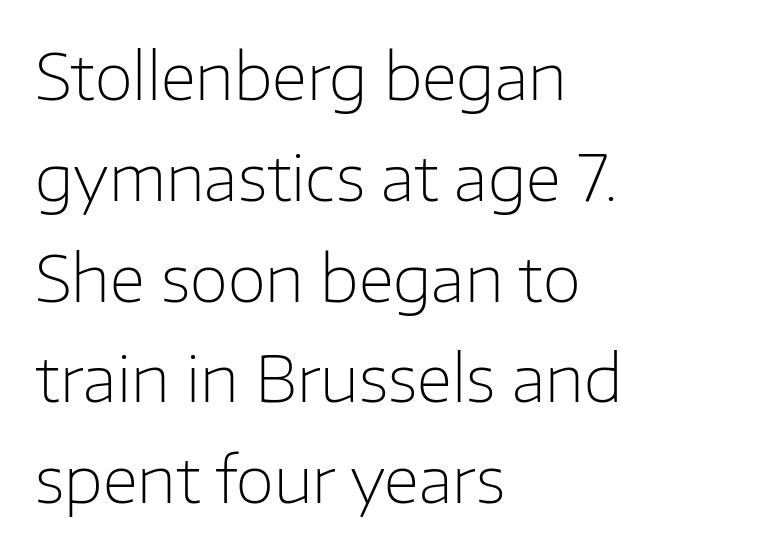
{"serif": "no", "italic": "no", "bold": "no", "weight": "light", "width": "normal", "stroke_contrast": "low", "x_height": "medium", "monospaced": "no", "underline": "no", "align": "left", "line_spacing": "normal", "line_spacing_ratio": 1.6, "letter_spacing": "normal", "letter_spacing_em": 0.0, "glyph_px": 63}
